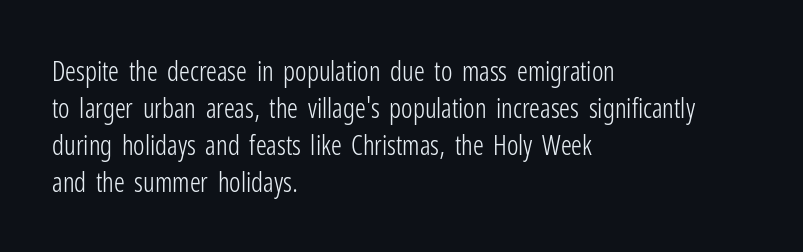
The image shows 27 px text type, upright; set left-aligned, normal line spacing (1.37x), normal letter spacing, not underlined.
